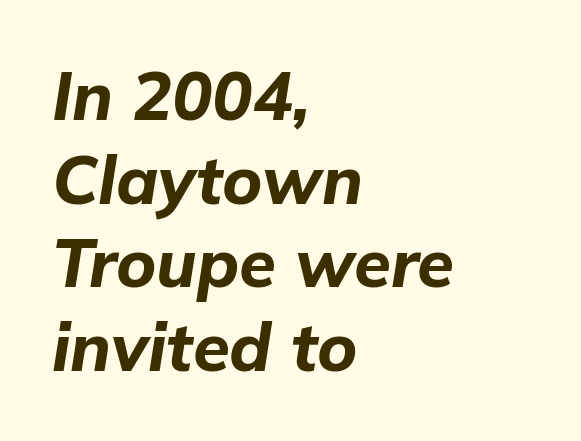
{"italic": "yes", "lean": "right", "slant_degrees": 9, "bold": "yes", "weight": "bold", "width": "normal", "stroke_contrast": "low", "x_height": "medium", "monospaced": "no", "underline": "no", "align": "left", "line_spacing": "normal", "line_spacing_ratio": 1.25, "letter_spacing": "normal", "letter_spacing_em": 0.0, "glyph_px": 67}
